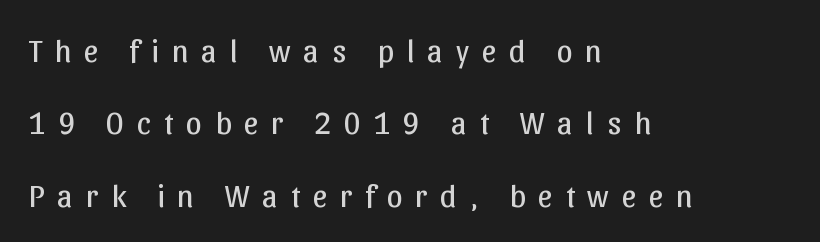
Q: Is the text bold? A: No.
Q: Is the text italic (slanted)? A: No, it is upright.
Q: Is the typeface a serif or a sans-serif typeface? A: Sans-serif.
Q: Is the text underlined? A: No.
Q: How is the paragraph aligned? A: Left-aligned.
Q: Is the spacing between letters normal or unusually wide? A: Unusually wide.
Q: Is the spacing between lines tight, normal or loose? A: Loose.
Q: Width (condensed, normal, or wide)? A: Normal.
Q: Stroke contrast? A: Low.
Q: x-height? A: Medium.
Q: Monospaced? A: No.
